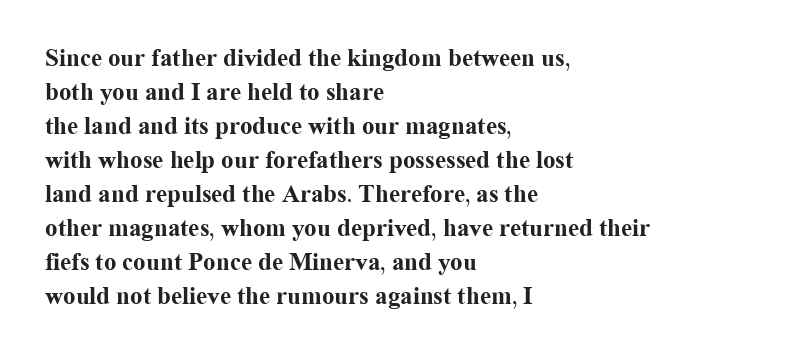
{"italic": "no", "bold": "yes", "underline": "no", "align": "left", "line_spacing": "normal", "line_spacing_ratio": 1.36, "letter_spacing": "normal", "letter_spacing_em": 0.0, "glyph_px": 25}
